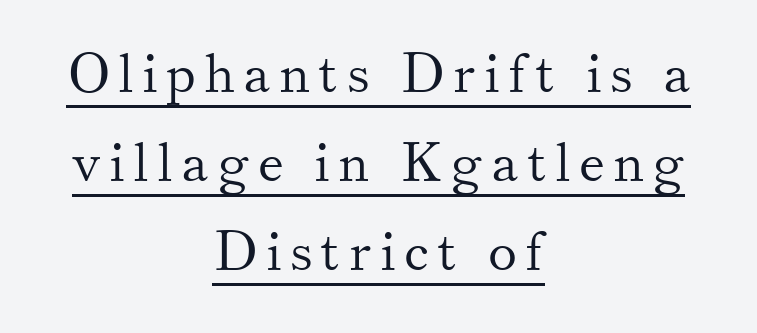
Q: Is the text bold? A: No.
Q: Is the text italic (slanted)? A: No, it is upright.
Q: Is the typeface a serif or a sans-serif typeface? A: Serif.
Q: Is the text underlined? A: Yes.
Q: How is the paragraph aligned? A: Centered.
Q: Is the spacing between lines tight, normal or loose? A: Normal.
Q: Width (condensed, normal, or wide)? A: Normal.
Q: Stroke contrast? A: Medium.
Q: x-height? A: Small.
Q: Monospaced? A: No.
